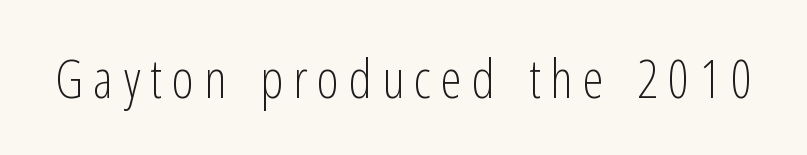
The image shows 53 px light, condensed sans-serif type, upright; set not underlined; low stroke contrast and a medium x-height.
